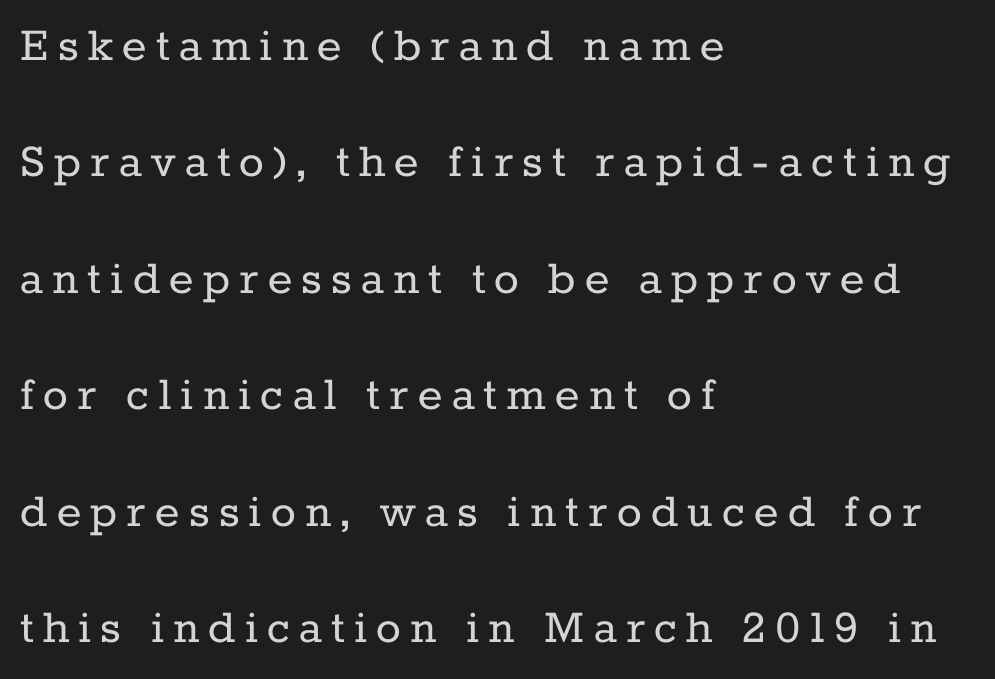
Q: Is the text bold? A: No.
Q: Is the text italic (slanted)? A: No, it is upright.
Q: Is the typeface a serif or a sans-serif typeface? A: Serif.
Q: Is the text underlined? A: No.
Q: How is the paragraph aligned? A: Left-aligned.
Q: Is the spacing between lines tight, normal or loose? A: Loose.
Q: Width (condensed, normal, or wide)? A: Normal.
Q: Stroke contrast? A: Low.
Q: x-height? A: Medium.
Q: Monospaced? A: No.
